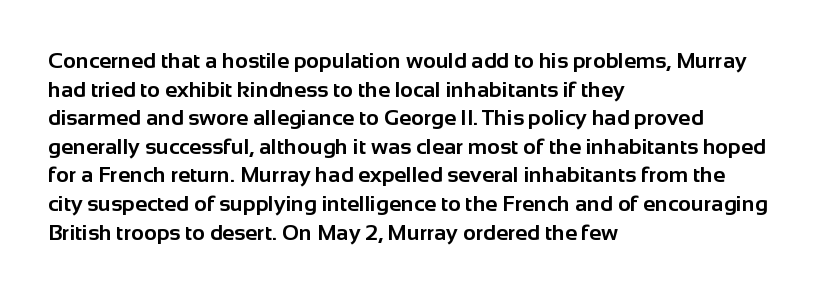
The image shows 22 px bold type, upright; set left-aligned, normal line spacing (1.3x), normal letter spacing, not underlined.
